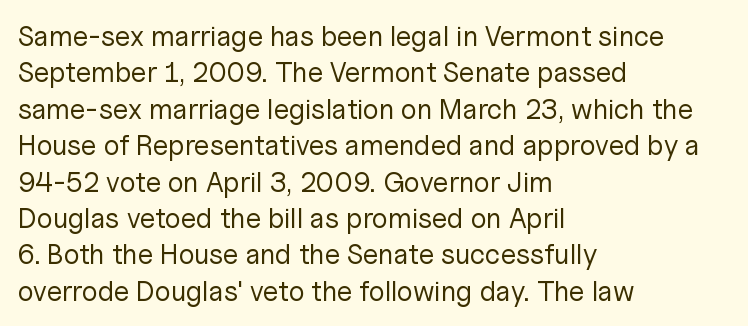
Q: Is the text bold? A: No.
Q: Is the text italic (slanted)? A: No, it is upright.
Q: Is the typeface a serif or a sans-serif typeface? A: Sans-serif.
Q: Is the text underlined? A: No.
Q: How is the paragraph aligned? A: Left-aligned.
Q: Is the spacing between letters normal or unusually wide? A: Normal.
Q: Is the spacing between lines tight, normal or loose? A: Normal.
Q: Width (condensed, normal, or wide)? A: Normal.
Q: Stroke contrast? A: Low.
Q: x-height? A: Medium.
Q: Monospaced? A: No.
